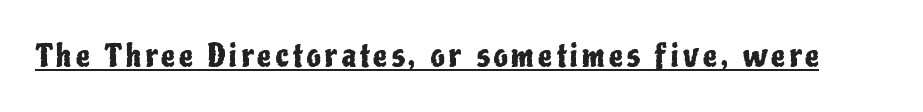
{"serif": "no", "italic": "no", "width": "condensed", "stroke_contrast": "low", "x_height": "medium", "monospaced": "no", "underline": "yes", "glyph_px": 31}
